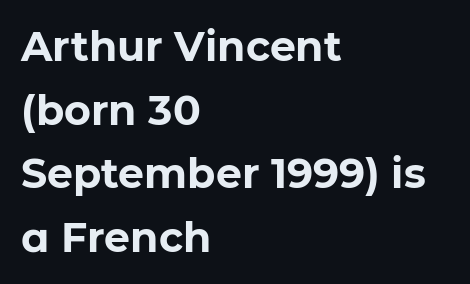
You can tell from the bare stems that sans-serif type was used. Designer's note — italics off, roman on. Notice how descenders clear the ascenders below comfortably — that's standard leading. The strip under each line holds only bare page.
